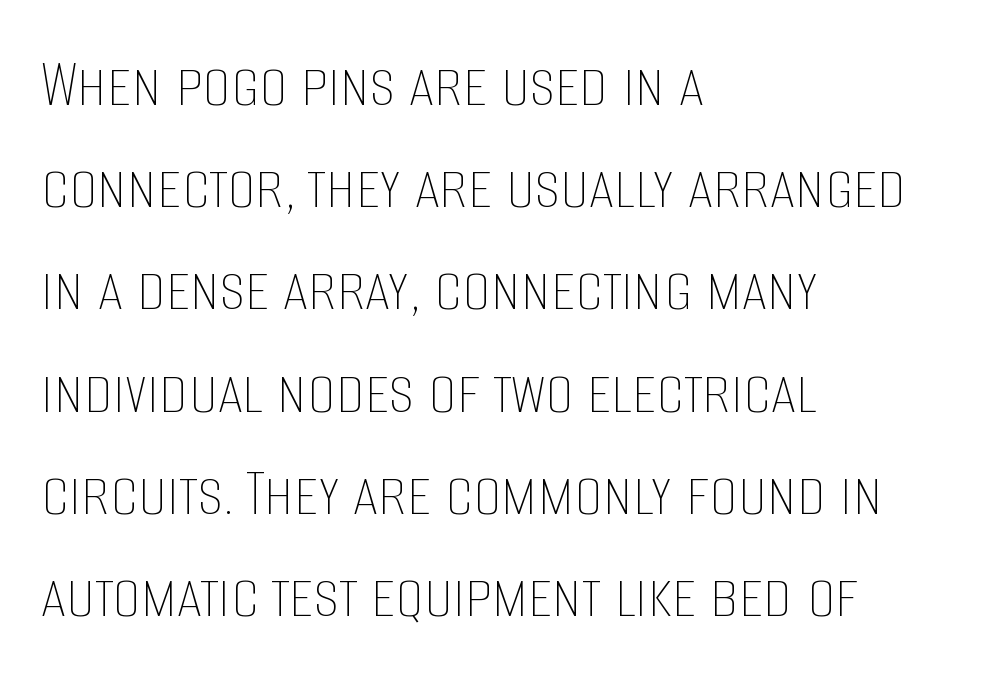
{"italic": "no", "bold": "no", "weight": "thin", "width": "condensed", "stroke_contrast": "low", "x_height": "large", "monospaced": "no", "underline": "no", "align": "left", "line_spacing": "normal", "line_spacing_ratio": 1.44, "letter_spacing": "normal", "letter_spacing_em": 0.0, "glyph_px": 71}
